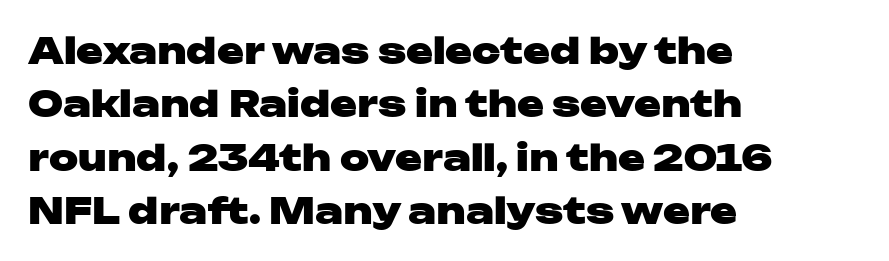
The image shows 36 px heavy, wide sans-serif type, upright; set left-aligned, normal line spacing (1.48x), normal letter spacing, not underlined; low stroke contrast and a medium x-height.
